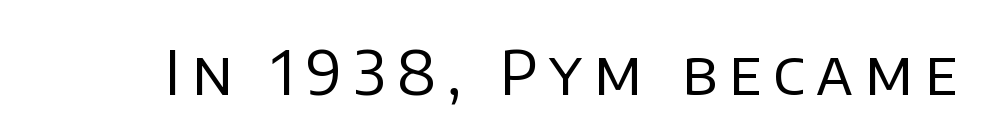
The passage shown is not underscored anywhere. The font sits on the lighter half of the weight spectrum, regular included. The specimen reads as upright at a glance. The passage shown is typed in a proportional face where columns would drift.
